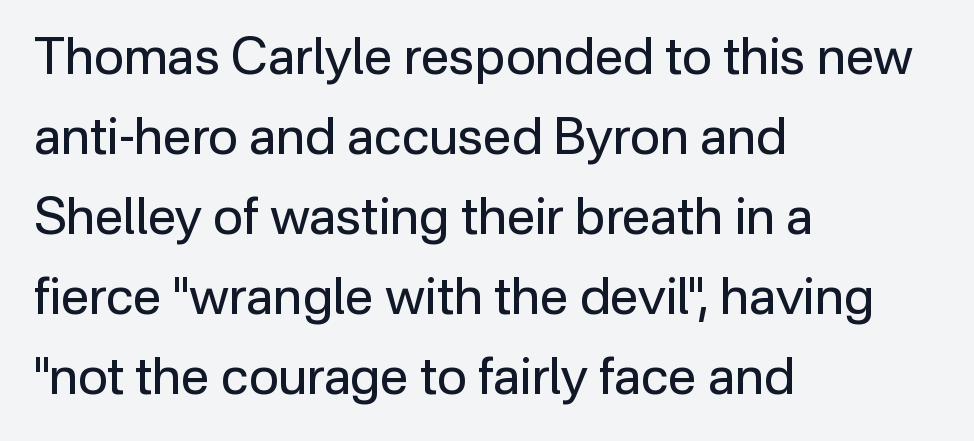
{"serif": "no", "italic": "no", "bold": "no", "weight": "regular", "width": "normal", "stroke_contrast": "low", "x_height": "medium", "monospaced": "no", "underline": "no", "align": "left", "line_spacing": "normal", "line_spacing_ratio": 1.57, "letter_spacing": "normal", "letter_spacing_em": 0.0, "glyph_px": 51}
